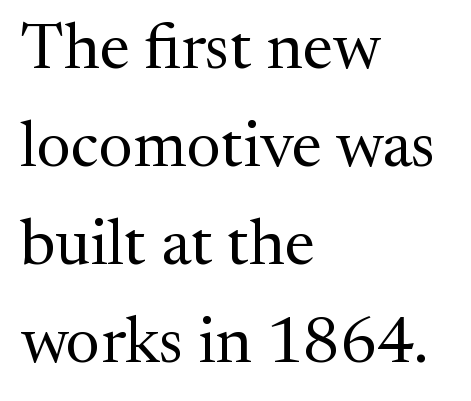
Q: Is the text bold? A: No.
Q: Is the text italic (slanted)? A: No, it is upright.
Q: Is the typeface a serif or a sans-serif typeface? A: Serif.
Q: Is the text underlined? A: No.
Q: How is the paragraph aligned? A: Left-aligned.
Q: Is the spacing between letters normal or unusually wide? A: Normal.
Q: Is the spacing between lines tight, normal or loose? A: Normal.
Q: Width (condensed, normal, or wide)? A: Normal.
Q: Stroke contrast? A: Medium.
Q: x-height? A: Medium.
Q: Monospaced? A: No.
